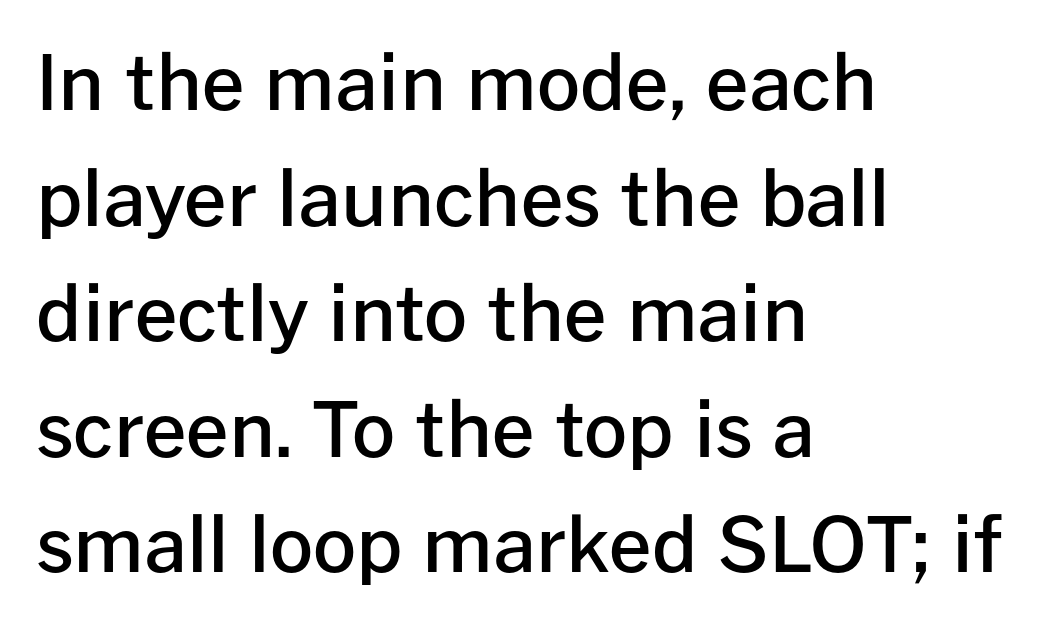
The image shows 76 px semibold sans-serif type, upright; set left-aligned, normal line spacing (1.52x), normal letter spacing, not underlined; low stroke contrast and a medium x-height.
